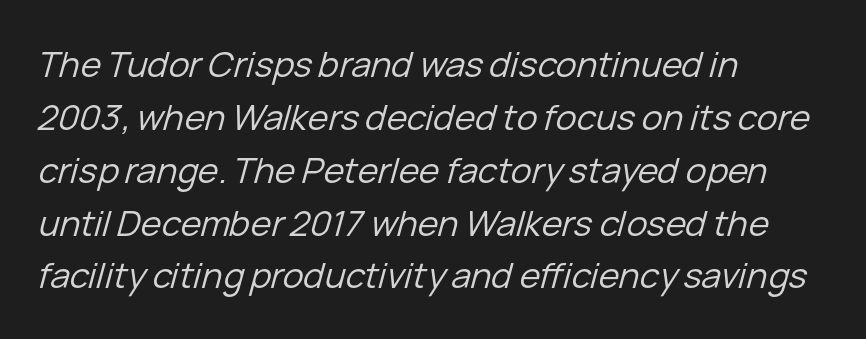
Q: Is the text bold? A: No.
Q: Is the text italic (slanted)? A: Yes, it leans right by about 15 degrees.
Q: Is the text underlined? A: No.
Q: How is the paragraph aligned? A: Left-aligned.
Q: Is the spacing between letters normal or unusually wide? A: Normal.
Q: Is the spacing between lines tight, normal or loose? A: Normal.
Q: Width (condensed, normal, or wide)? A: Normal.
Q: Stroke contrast? A: Low.
Q: x-height? A: Medium.
Q: Monospaced? A: No.
